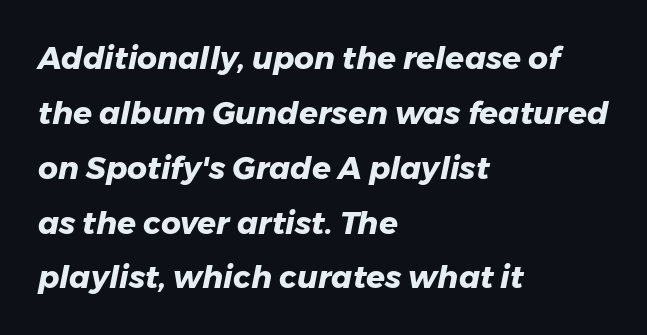
Quick note: italic. Strokes here are thick enough to call this a true bold. The paragraph shown leans on its left margin. The rendering uses natural spacing where letterforms have individual widths. Nobody drew a line under any word here.
